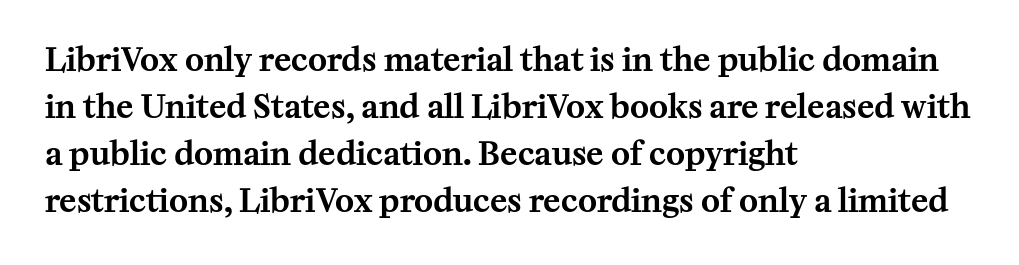
Q: Is the text italic (slanted)? A: No, it is upright.
Q: Is the typeface a serif or a sans-serif typeface? A: Serif.
Q: Is the text underlined? A: No.
Q: How is the paragraph aligned? A: Left-aligned.
Q: Is the spacing between letters normal or unusually wide? A: Normal.
Q: Is the spacing between lines tight, normal or loose? A: Normal.
Q: Width (condensed, normal, or wide)? A: Normal.
Q: Stroke contrast? A: Medium.
Q: x-height? A: Medium.
Q: Monospaced? A: No.
